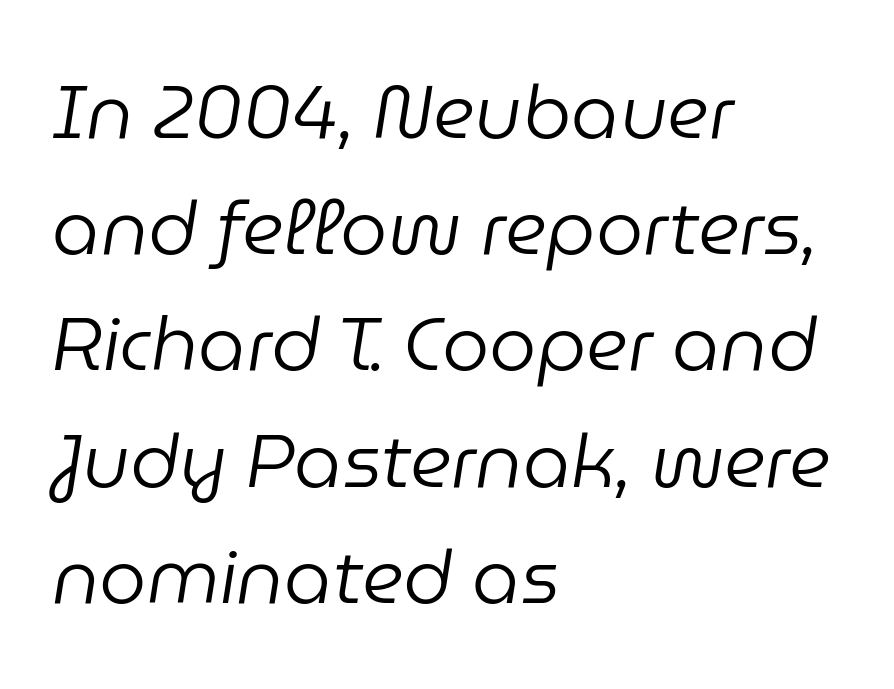
Q: Is the text bold? A: No.
Q: Is the text italic (slanted)? A: Yes, it leans right by about 9 degrees.
Q: Is the text underlined? A: No.
Q: How is the paragraph aligned? A: Left-aligned.
Q: Is the spacing between letters normal or unusually wide? A: Normal.
Q: Is the spacing between lines tight, normal or loose? A: Normal.
Q: Width (condensed, normal, or wide)? A: Normal.
Q: Stroke contrast? A: Low.
Q: x-height? A: Medium.
Q: Monospaced? A: No.
